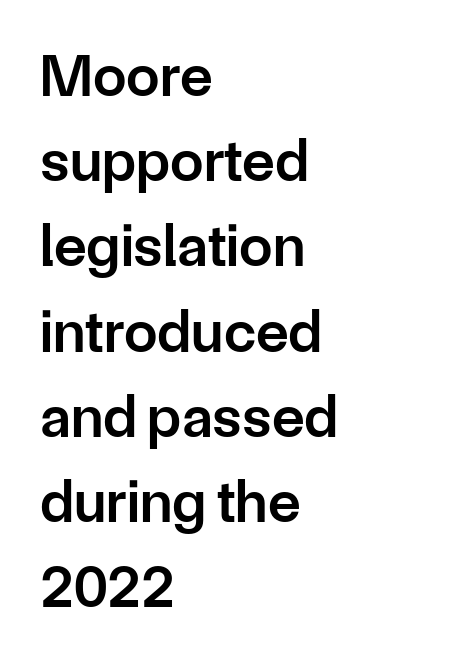
{"serif": "no", "italic": "no", "bold": "semi", "weight": "semibold", "width": "normal", "stroke_contrast": "low", "x_height": "medium", "monospaced": "no", "underline": "no", "align": "left", "line_spacing": "normal", "line_spacing_ratio": 1.42, "letter_spacing": "normal", "letter_spacing_em": 0.0, "glyph_px": 60}
